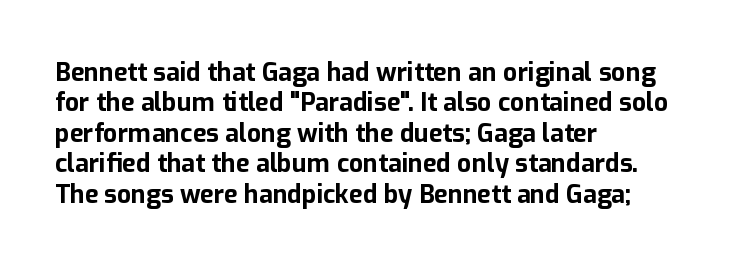
The image shows 25 px bold type, upright; set left-aligned, line spacing 1.22x, normal letter spacing, not underlined.
